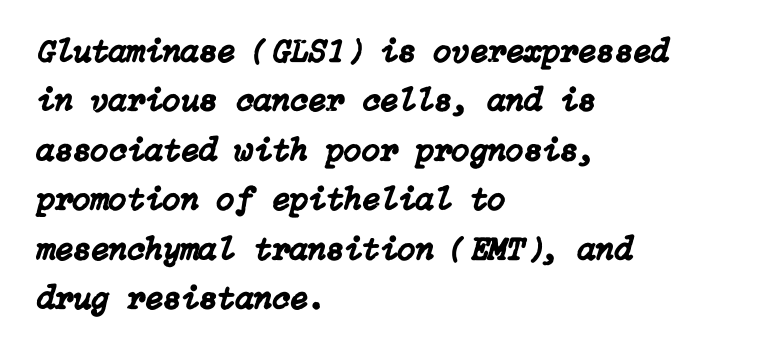
The font's italic variant was chosen for this text. Visually the block forms a straight wall on the left and a jagged coastline on the right. Has an underline been added? It has not. Each new line begins a customary step beneath the previous one.
